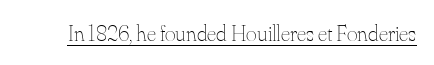
The image shows 23 px text type, upright; set normal letter spacing, underlined.
